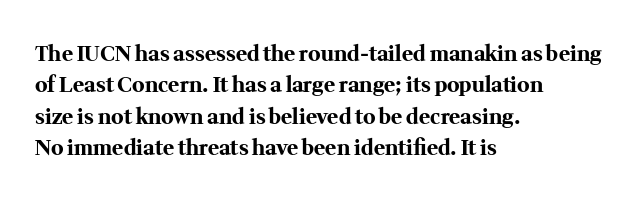
{"italic": "no", "bold": "yes", "underline": "no", "align": "left", "line_spacing": "normal", "line_spacing_ratio": 1.5, "letter_spacing": "normal", "letter_spacing_em": 0.0, "glyph_px": 21}
